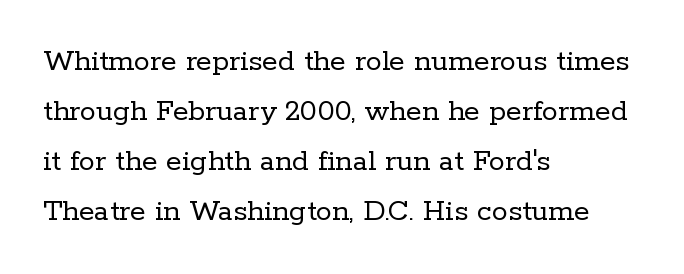
Q: Is the text bold? A: No.
Q: Is the text italic (slanted)? A: No, it is upright.
Q: Is the typeface a serif or a sans-serif typeface? A: Serif.
Q: Is the text underlined? A: No.
Q: How is the paragraph aligned? A: Left-aligned.
Q: Is the spacing between letters normal or unusually wide? A: Normal.
Q: Is the spacing between lines tight, normal or loose? A: Normal.
Q: Width (condensed, normal, or wide)? A: Normal.
Q: Stroke contrast? A: Low.
Q: x-height? A: Medium.
Q: Monospaced? A: No.
